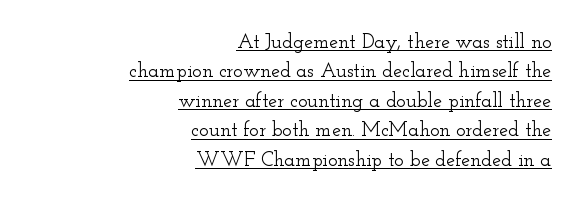
{"italic": "no", "underline": "yes", "align": "right", "line_spacing": "normal", "line_spacing_ratio": 1.47, "letter_spacing": "normal", "letter_spacing_em": 0.0, "glyph_px": 20}
